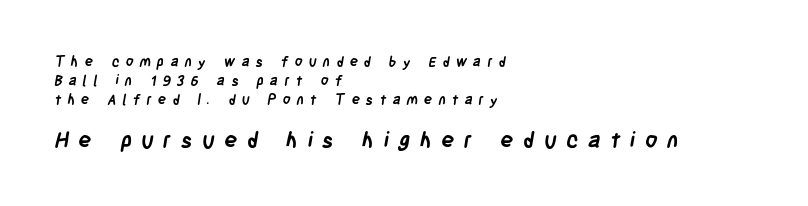
The image shows 22 px bold type; set left-aligned, normal line spacing (1.36x), unusually wide letter spacing (+0.43 em), not underlined; the second (bottom) block is 1.57x larger.
